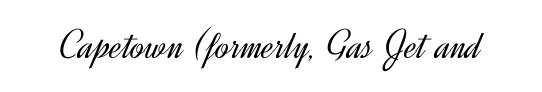
Q: Is the text bold? A: No.
Q: Is the text italic (slanted)? A: Yes.
Q: Is the typeface a serif or a sans-serif typeface? A: Sans-serif.
Q: Is the text underlined? A: No.
Q: Is the spacing between letters normal or unusually wide? A: Normal.
Q: Width (condensed, normal, or wide)? A: Normal.
Q: x-height? A: Small.
Q: Monospaced? A: No.
